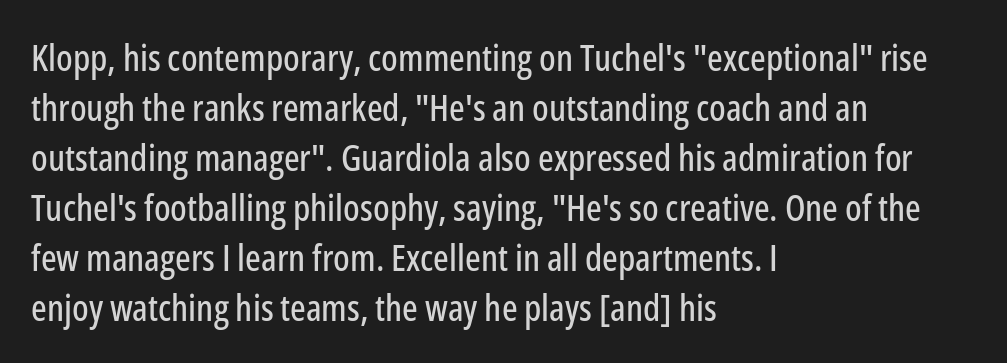
The image shows 37 px condensed sans-serif type, upright; set left-aligned, normal line spacing (1.35x), normal letter spacing, not underlined; low stroke contrast and a medium x-height.
